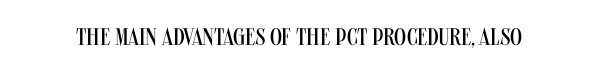
Only glyphs here, with clear space below each row. Notice how the stems are strictly vertical — no italics here. Between one letter and the next there's only the usual sliver of space. Is this a heavy cut? Hardly; it is regular or lighter.
